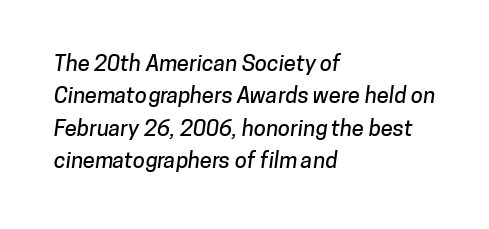
The image shows 22 px text type; set left-aligned, normal line spacing (1.47x), normal letter spacing, not underlined.
